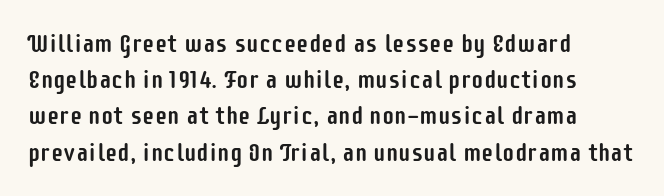
Q: Is the text italic (slanted)? A: No, it is upright.
Q: Is the text underlined? A: No.
Q: How is the paragraph aligned? A: Left-aligned.
Q: Is the spacing between letters normal or unusually wide? A: Normal.
Q: Is the spacing between lines tight, normal or loose? A: Normal.
